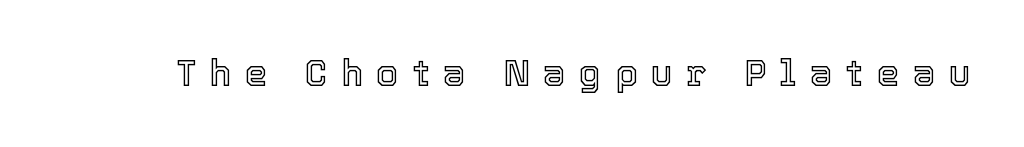
{"italic": "no", "width": "normal", "x_height": "medium", "monospaced": "no", "underline": "no", "letter_spacing": "wide", "letter_spacing_em": 0.38, "glyph_px": 36}
